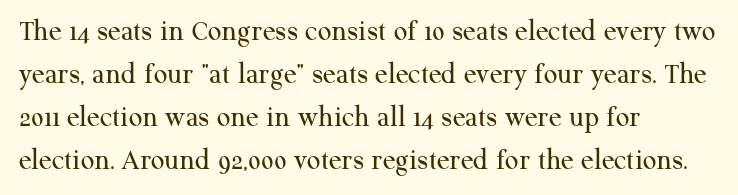
Quick note: underline off. The font is comparable to plain body text, perhaps lighter. Does the type have serifs? Yes, each stem ends in a small foot. The face used here is proportionally spaced, like ordinary book or web type. Look at the tracking — it's just the regular setting, nothing added. The rendering uses a moderate line-height, typical for paragraphs.
